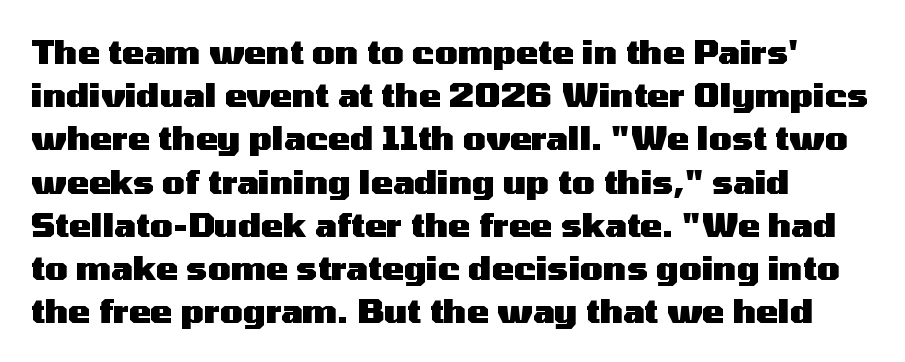
{"serif": "no", "italic": "no", "bold": "yes", "weight": "heavy", "width": "wide", "stroke_contrast": "medium", "x_height": "medium", "monospaced": "no", "underline": "no", "line_spacing": "normal", "line_spacing_ratio": 1.31, "letter_spacing": "normal", "letter_spacing_em": 0.0, "glyph_px": 33}
